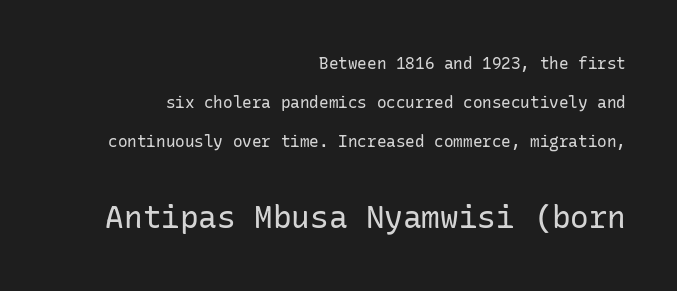
{"serif": "no", "italic": "no", "bold": "no", "weight": "regular", "width": "normal", "stroke_contrast": "low", "x_height": "medium", "underline": "no", "align": "right", "line_spacing": "loose", "line_spacing_ratio": 2.44, "letter_spacing": "normal", "letter_spacing_em": 0.0, "larger_block": "second", "size_ratio": 1.94, "glyph_px": 31}
